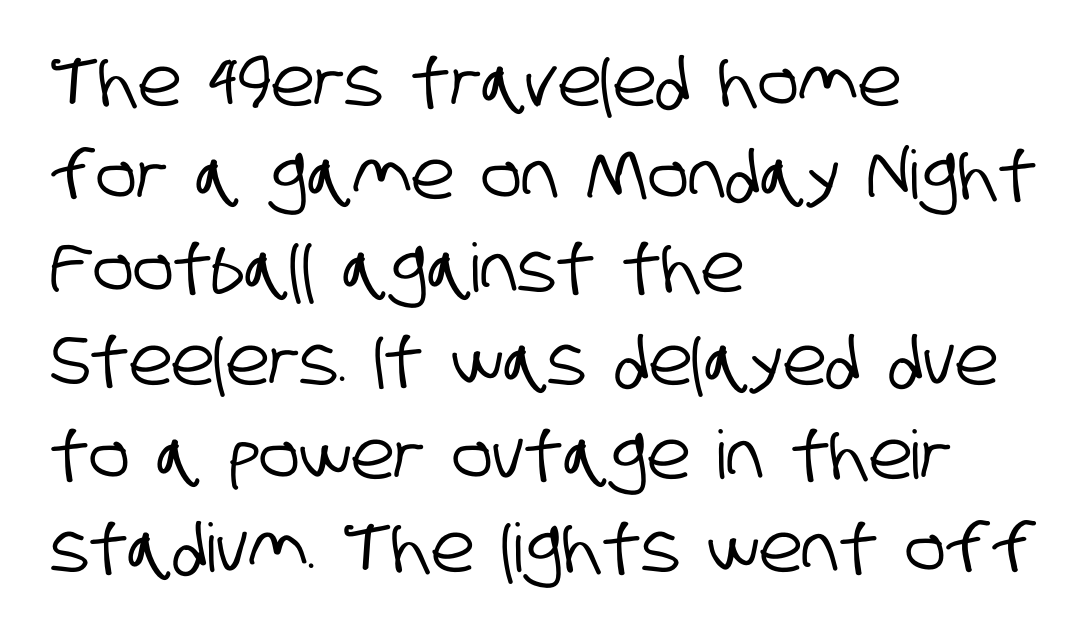
Q: Is the typeface a serif or a sans-serif typeface? A: Sans-serif.
Q: Is the text underlined? A: No.
Q: How is the paragraph aligned? A: Left-aligned.
Q: Is the spacing between letters normal or unusually wide? A: Normal.
Q: Is the spacing between lines tight, normal or loose? A: Normal.
Q: Width (condensed, normal, or wide)? A: Condensed.
Q: Stroke contrast? A: Low.
Q: x-height? A: Large.
Q: Monospaced? A: No.
